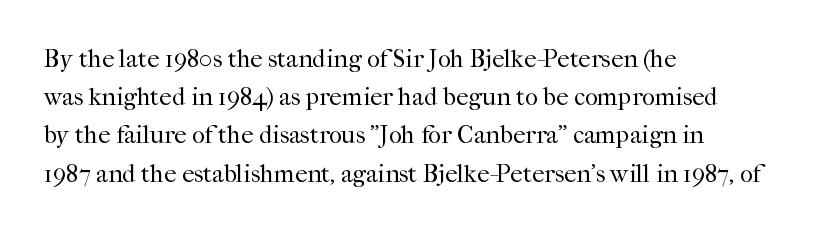
The image shows 25 px text type, upright; set left-aligned, normal line spacing (1.53x), normal letter spacing, not underlined.
